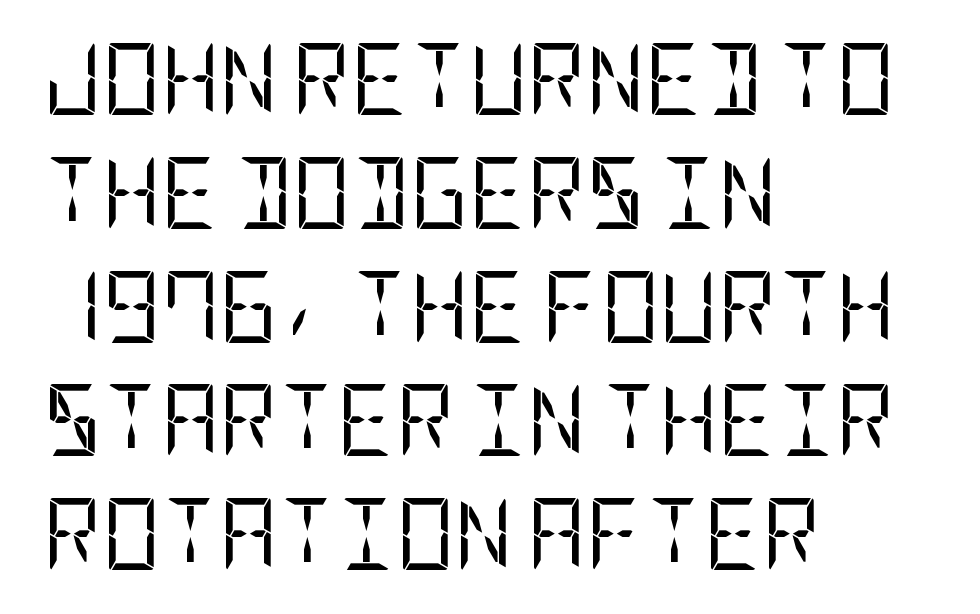
The face used here is a sans, in the tradition of grotesques and geometrics. Compared with a centered layout, this one pins lines to the left instead. Beneath every word, the page is bare. The typography opts for an upright posture over an oblique one. Honestly, the letter spacing is just normal — you wouldn't notice it. Rows of type keep a routine distance in the vertical direction.
